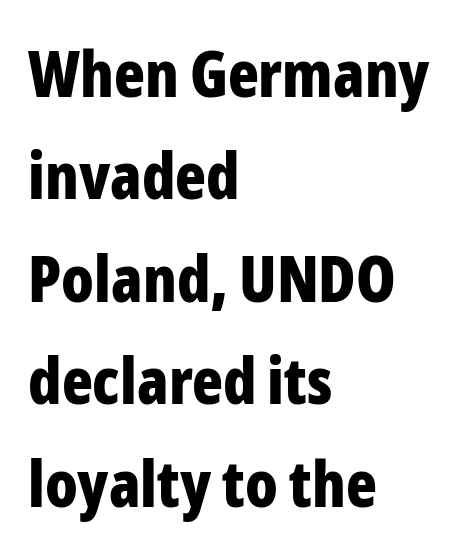
{"serif": "no", "italic": "no", "bold": "yes", "weight": "bold", "width": "condensed", "stroke_contrast": "low", "x_height": "medium", "monospaced": "no", "underline": "no", "align": "left", "line_spacing": "normal", "line_spacing_ratio": 1.6, "letter_spacing": "normal", "letter_spacing_em": 0.0, "glyph_px": 64}
